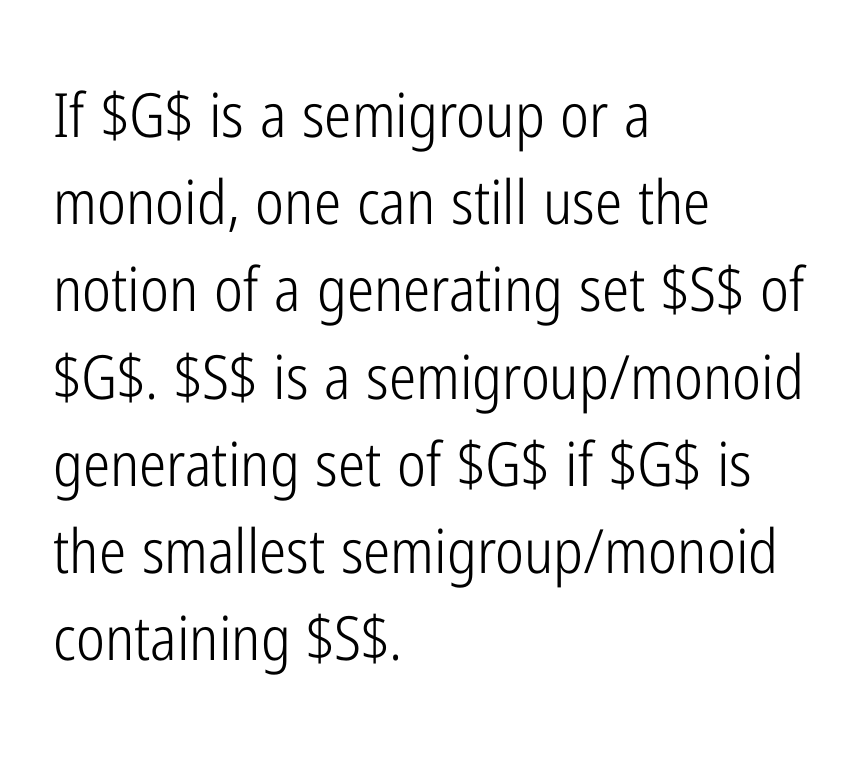
{"serif": "no", "italic": "no", "bold": "no", "weight": "light", "width": "condensed", "stroke_contrast": "low", "x_height": "medium", "monospaced": "no", "underline": "no", "align": "left", "line_spacing": "normal", "line_spacing_ratio": 1.43, "letter_spacing": "normal", "letter_spacing_em": 0.0, "glyph_px": 61}
